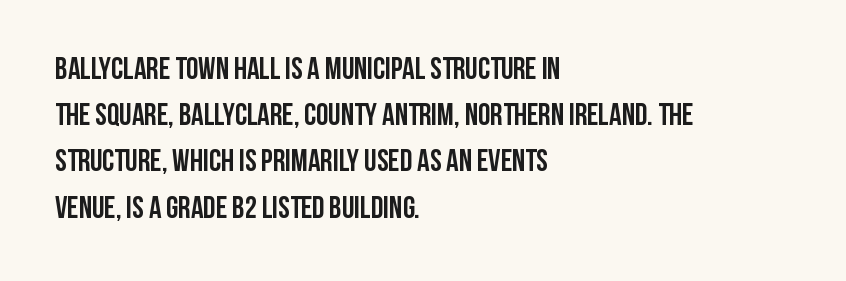
Q: Is the text bold? A: Yes.
Q: Is the text italic (slanted)? A: No, it is upright.
Q: Is the typeface a serif or a sans-serif typeface? A: Sans-serif.
Q: Is the text underlined? A: No.
Q: How is the paragraph aligned? A: Left-aligned.
Q: Is the spacing between letters normal or unusually wide? A: Normal.
Q: Is the spacing between lines tight, normal or loose? A: Normal.
Q: Width (condensed, normal, or wide)? A: Condensed.
Q: Stroke contrast? A: Low.
Q: x-height? A: Large.
Q: Monospaced? A: No.
